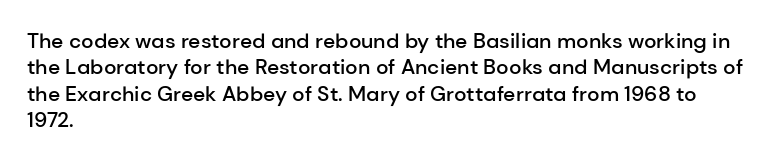
The image shows 21 px text type, upright; set left-aligned, normal line spacing (1.26x), normal letter spacing, not underlined.
